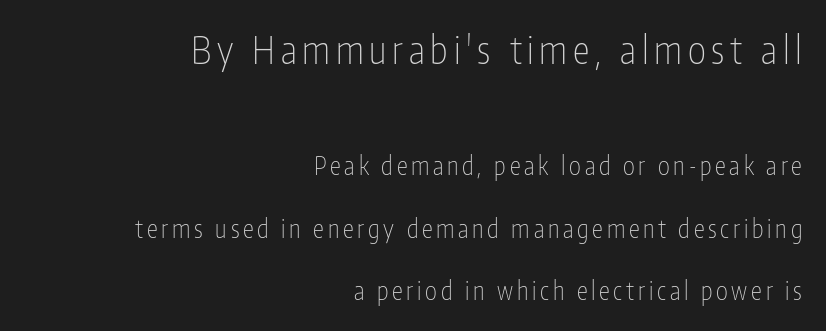
Do the letters lean? They stand straight. Classification — sans serif. Layout note: lines flush right. Is there much room between lines? Yes — plenty of vertical air separates them. The area under the type is left untouched.
